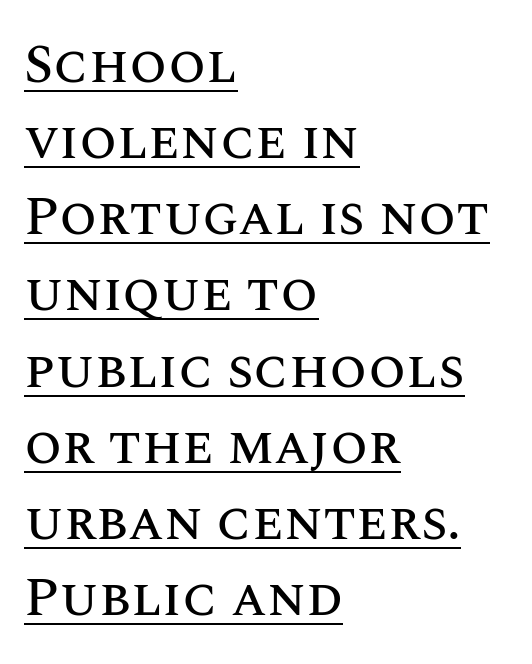
Q: Is the text italic (slanted)? A: No, it is upright.
Q: Is the text underlined? A: Yes.
Q: How is the paragraph aligned? A: Left-aligned.
Q: Is the spacing between letters normal or unusually wide? A: Normal.
Q: Is the spacing between lines tight, normal or loose? A: Normal.
Q: Width (condensed, normal, or wide)? A: Normal.
Q: Stroke contrast? A: Medium.
Q: x-height? A: Large.
Q: Monospaced? A: No.
